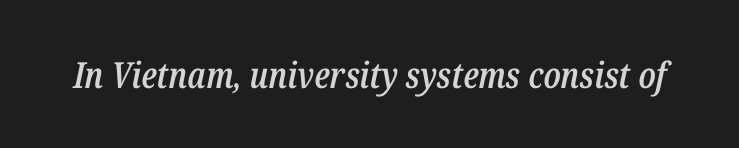
Q: Is the text bold? A: Semi-bold.
Q: Is the text italic (slanted)? A: Yes, it leans right by about 12 degrees.
Q: Is the text underlined? A: No.
Q: Is the spacing between letters normal or unusually wide? A: Normal.
Q: Width (condensed, normal, or wide)? A: Condensed.
Q: Stroke contrast? A: Low.
Q: x-height? A: Medium.
Q: Monospaced? A: No.
